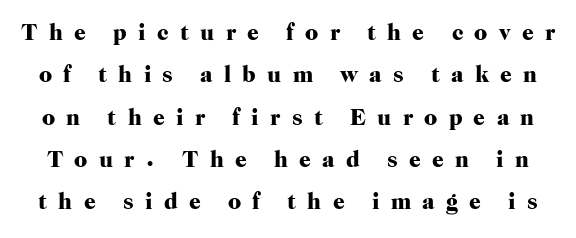
There is plenty of visible air inserted between adjacent glyphs. Heavy-handed strokes throughout: this text is bold. Words float on clear page, feet unadorned. Posture: vertical.
